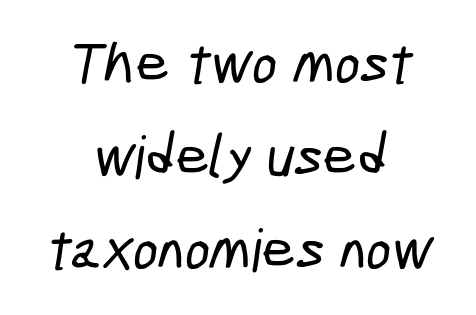
Serifs: no, the terminals of the letterforms are clean. The letters advance in unequal steps, a hallmark of proportional type. The vertical gap from one line to the next is medium. Observe the ordinary spacing: letters are neighbours, not strangers. Each line is balanced around a shared central axis. Letters rest on an invisible, unmarked baseline.
